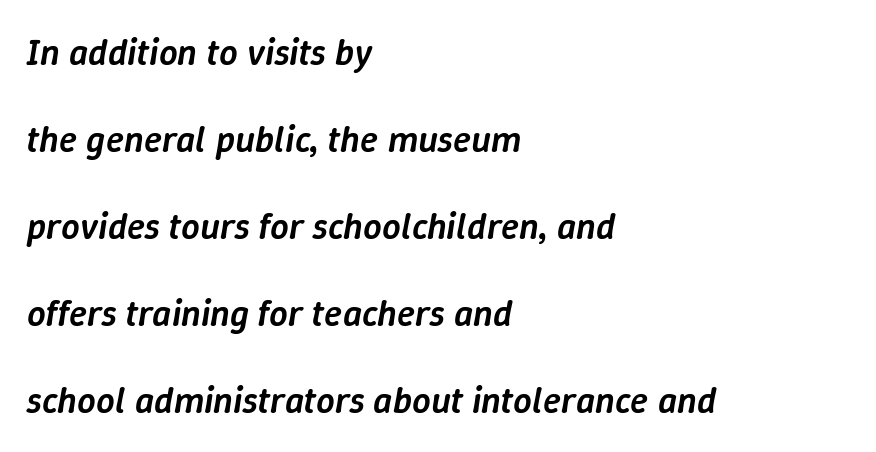
The image shows 37 px semibold type, italic (leaning right); set left-aligned, loose line spacing (2.35x), normal letter spacing, not underlined; low stroke contrast and a medium x-height.
